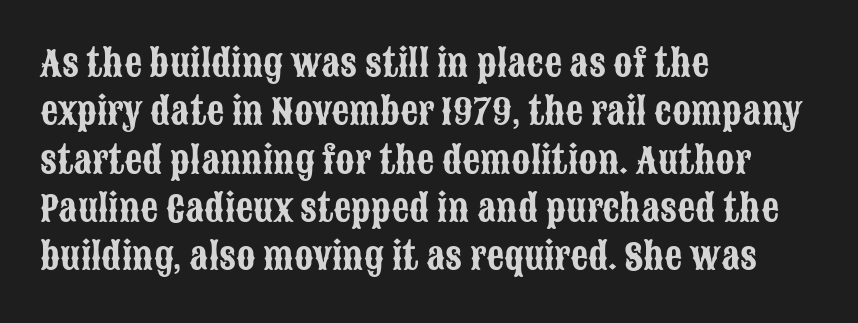
Italic: no, the glyphs are upright roman. Each letter's strokes conclude bluntly, with no projecting serifs. Leftover space on each line is placed entirely after the last word. Each row of text sits above clean, open space. Spacing between characters is what you'd get straight out of the box.
